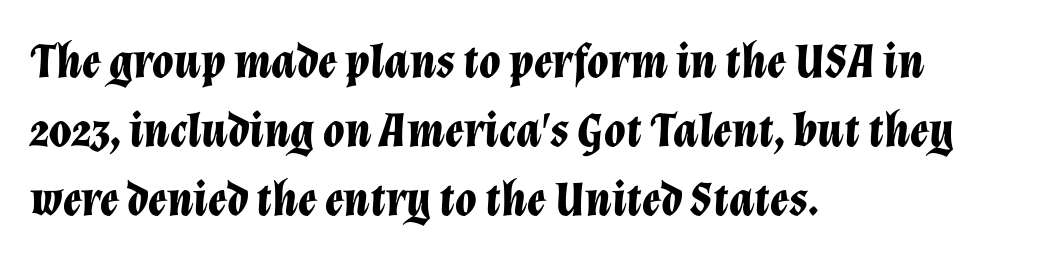
The image shows 49 px bold type, italic (leaning right); set left-aligned, normal line spacing (1.41x), normal letter spacing, not underlined; low stroke contrast and a medium x-height.
